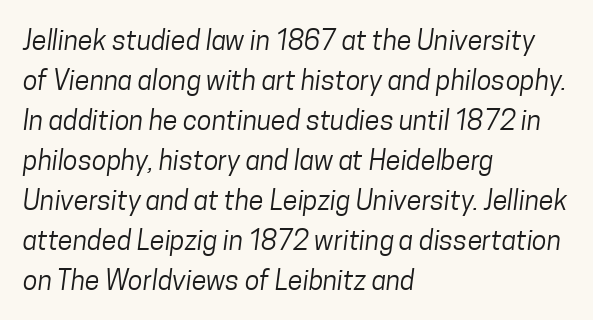
The image shows 27 px text type; set left-aligned, normal line spacing (1.48x), normal letter spacing, not underlined.
